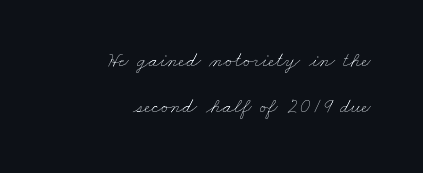
This rendering features lettering with no underline. Ink coverage per letter is moderate at most. Line ends are locked; line starts wander. There is no visible air inserted between adjacent glyphs. This sample trades compactness for vertical openness between lines.
